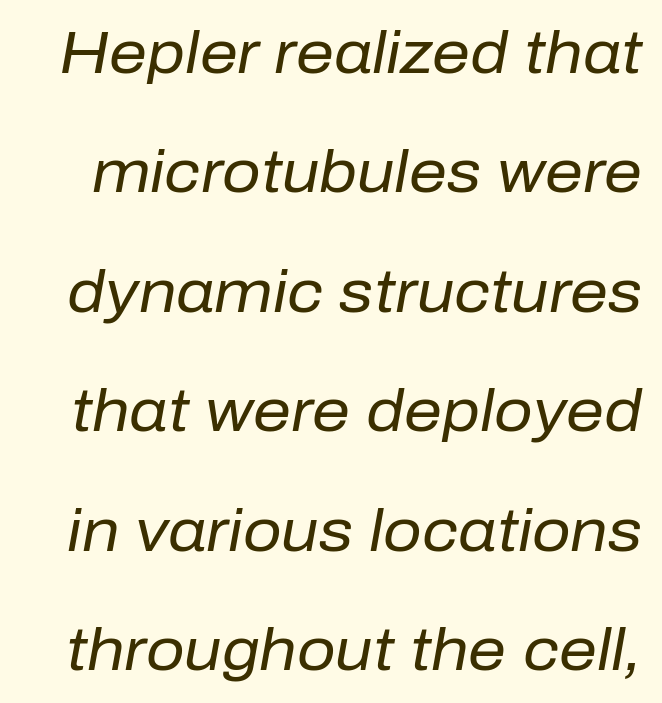
Default kerning and tracking; the words read as compact shapes. Spacing verdict: proportional, widths tailored to each character. The strokes carry an ordinary text weight at most. Quick note: underline off. The vertical gap from one line to the next is large.
